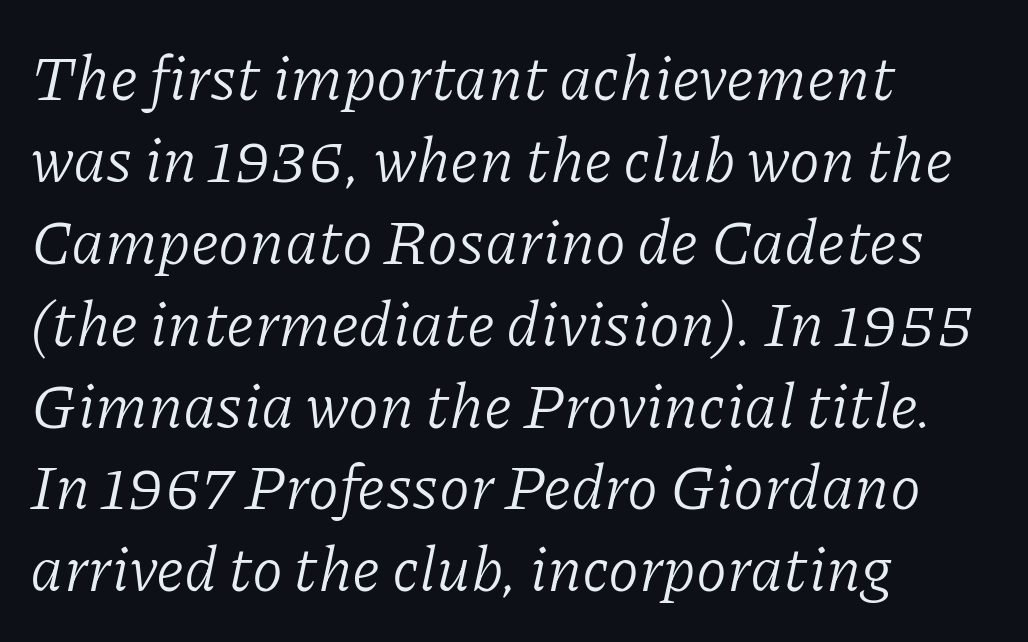
The image shows 63 px light serif type, italic (leaning right); set left-aligned, normal line spacing (1.3x), normal letter spacing, not underlined; low stroke contrast and a medium x-height.
